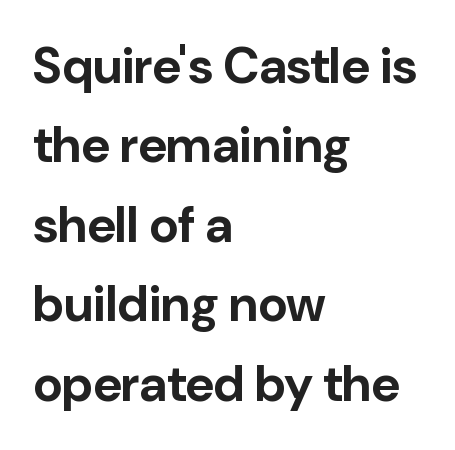
{"serif": "no", "italic": "no", "bold": "yes", "weight": "bold", "width": "normal", "stroke_contrast": "low", "x_height": "medium", "monospaced": "no", "underline": "no", "align": "left", "line_spacing": "normal", "line_spacing_ratio": 1.59, "letter_spacing": "normal", "letter_spacing_em": 0.0, "glyph_px": 50}
